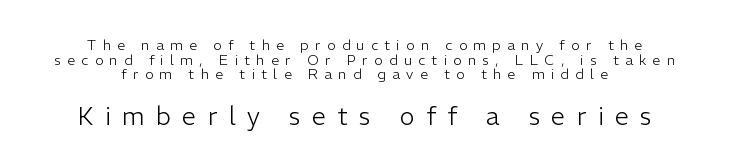
Q: Is the text bold? A: No.
Q: Is the text italic (slanted)? A: No, it is upright.
Q: Is the text underlined? A: No.
Q: How is the paragraph aligned? A: Centered.
Q: Is the spacing between letters normal or unusually wide? A: Unusually wide.
Q: Is the spacing between lines tight, normal or loose? A: Tight.
Q: Which block of text is set in a larger size, the first (top) or the second (bottom)? A: The second (bottom) one.
